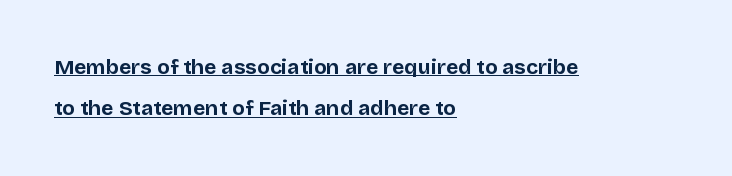
The image shows 21 px bold type, upright; set left-aligned, loose line spacing (1.96x), normal letter spacing, underlined.
